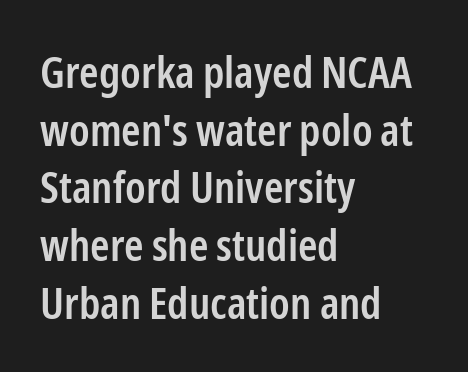
Q: Is the text bold? A: Semi-bold.
Q: Is the text italic (slanted)? A: No, it is upright.
Q: Is the typeface a serif or a sans-serif typeface? A: Sans-serif.
Q: Is the text underlined? A: No.
Q: How is the paragraph aligned? A: Left-aligned.
Q: Is the spacing between letters normal or unusually wide? A: Normal.
Q: Is the spacing between lines tight, normal or loose? A: Normal.
Q: Width (condensed, normal, or wide)? A: Condensed.
Q: Stroke contrast? A: Low.
Q: x-height? A: Medium.
Q: Monospaced? A: No.
